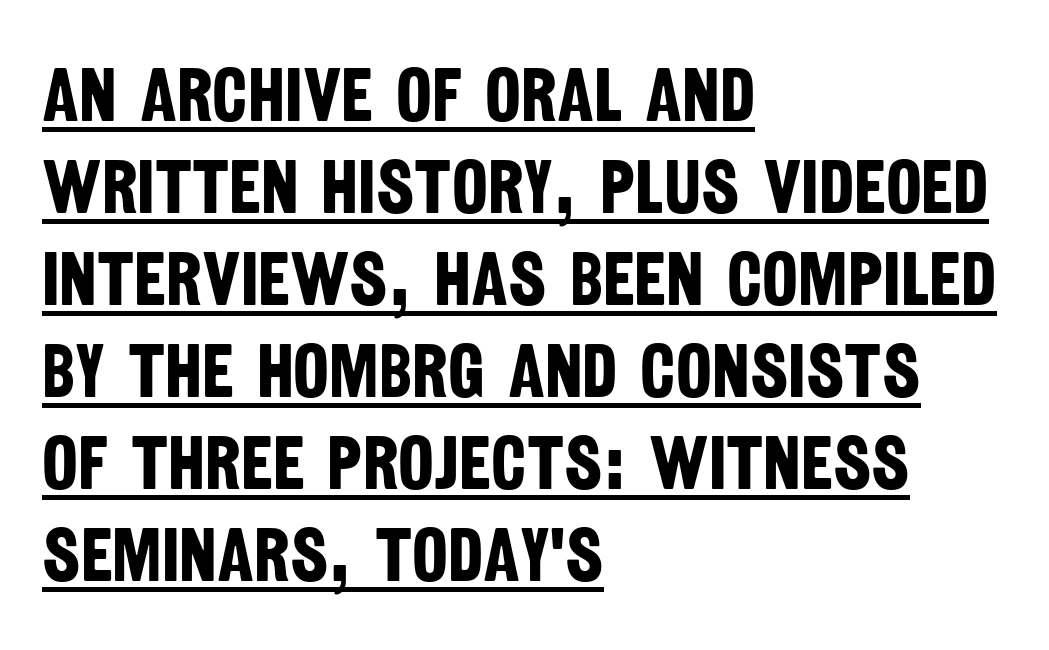
Q: Is the text bold? A: Yes.
Q: Is the typeface a serif or a sans-serif typeface? A: Sans-serif.
Q: Is the text underlined? A: Yes.
Q: How is the paragraph aligned? A: Left-aligned.
Q: Is the spacing between letters normal or unusually wide? A: Normal.
Q: Width (condensed, normal, or wide)? A: Condensed.
Q: Stroke contrast? A: Low.
Q: x-height? A: Large.
Q: Monospaced? A: No.
